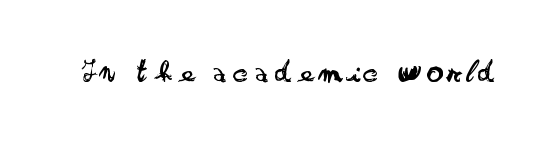
{"serif": "no", "italic": "no", "bold": "no", "weight": "regular", "width": "wide", "stroke_contrast": "low", "x_height": "small", "monospaced": "no", "underline": "no", "glyph_px": 33}
